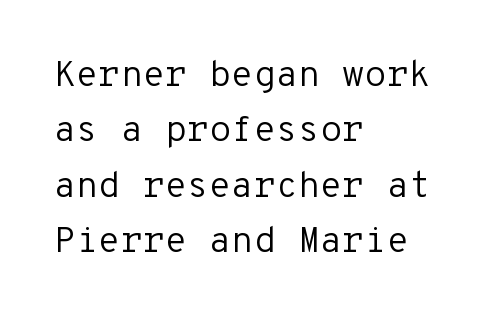
{"serif": "no", "italic": "no", "bold": "no", "weight": "regular", "width": "normal", "stroke_contrast": "low", "x_height": "medium", "monospaced": "yes", "underline": "no", "align": "left", "line_spacing": "normal", "line_spacing_ratio": 1.54, "letter_spacing": "normal", "letter_spacing_em": 0.0, "glyph_px": 36}
